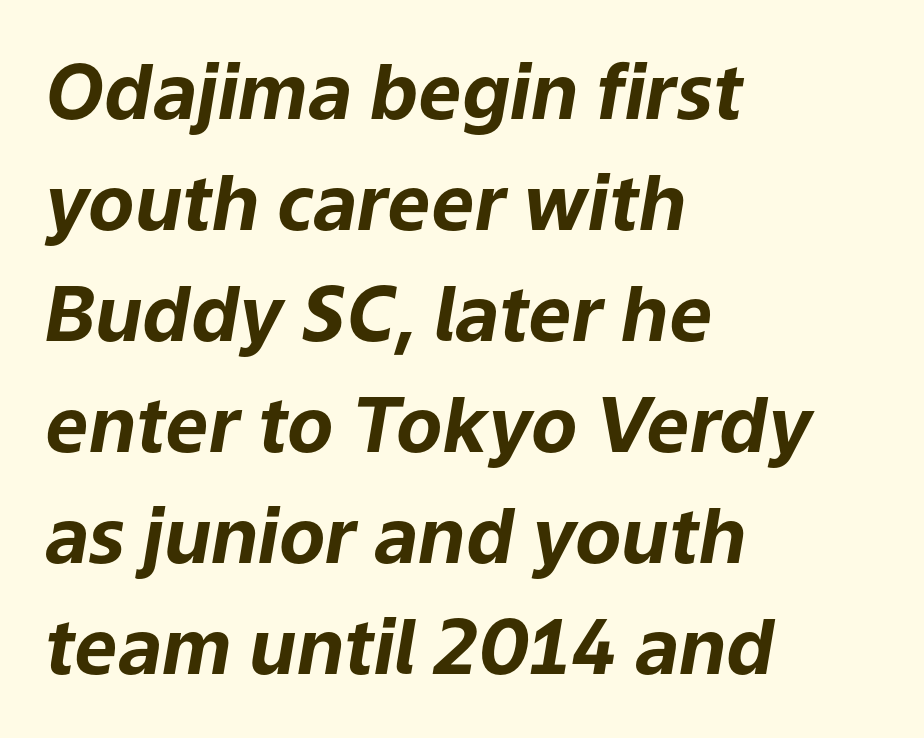
Is this a fixed-width face? No — the glyphs have proportional, varying widths. In terms of posture, this sample is oblique. You'd pick this weight for a headline — it's a proper bold. What's the leading like? Ordinary, nothing unusual. The paragraph shown leans on its left margin.
